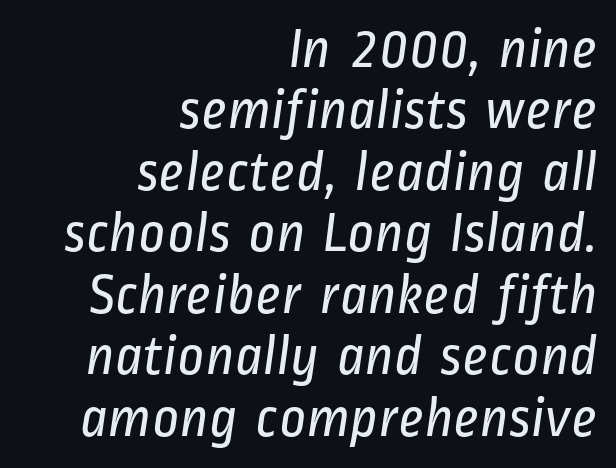
{"serif": "no", "bold": "no", "weight": "regular", "width": "condensed", "stroke_contrast": "low", "x_height": "medium", "monospaced": "no", "underline": "no", "align": "right", "line_spacing": "tight", "line_spacing_ratio": 1.06, "letter_spacing": "normal", "letter_spacing_em": 0.0, "glyph_px": 58}
